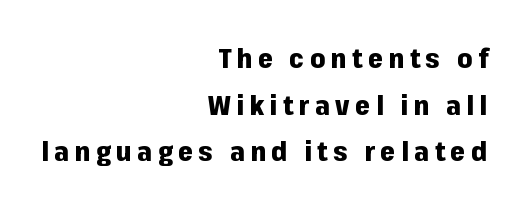
{"italic": "no", "bold": "yes", "underline": "no", "align": "right", "line_spacing_ratio": 1.73, "letter_spacing": "wide", "letter_spacing_em": 0.2, "glyph_px": 27}
